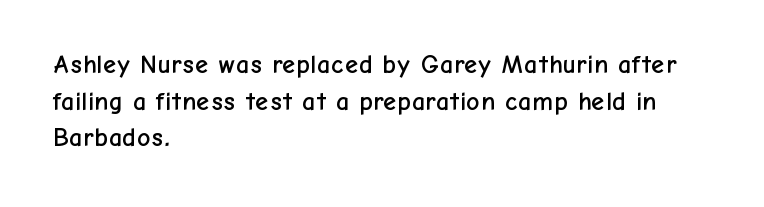
The image shows 26 px text type, upright; set left-aligned, normal line spacing (1.41x), normal letter spacing, not underlined.
